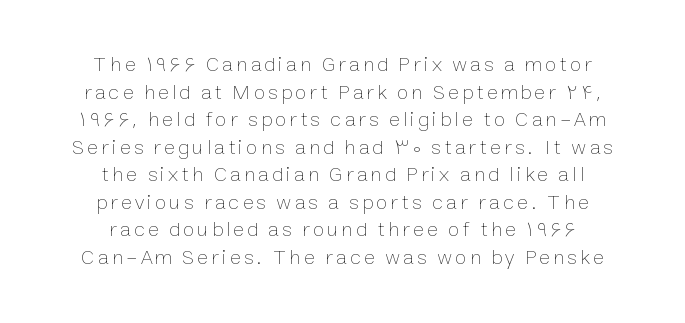
The image shows 21 px text type, upright; set centered, normal line spacing (1.31x), not underlined.
